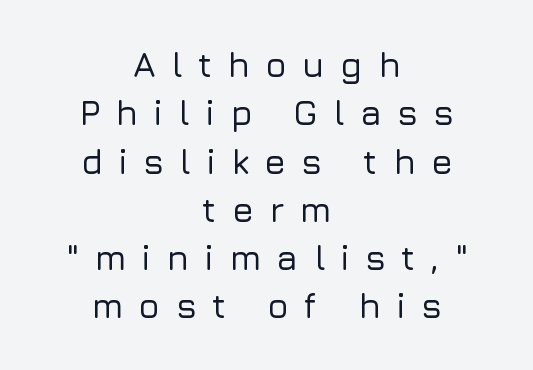
Letter spacing: wide. A clean baseline with only descenders dipping below it. Line starts and ends both wander, symmetrically. A normal amount of white space separates one row of letters from the next.
